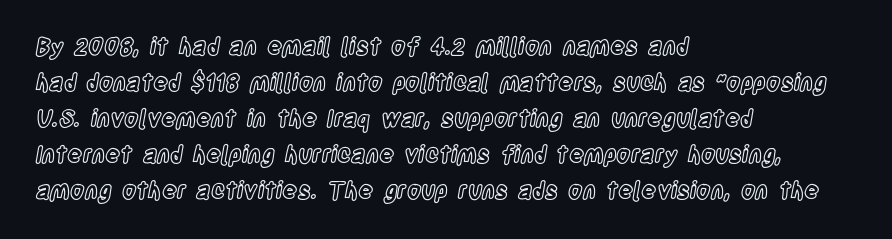
Q: Is the text italic (slanted)? A: Yes.
Q: Is the text underlined? A: No.
Q: How is the paragraph aligned? A: Left-aligned.
Q: Is the spacing between letters normal or unusually wide? A: Normal.
Q: Is the spacing between lines tight, normal or loose? A: Normal.
